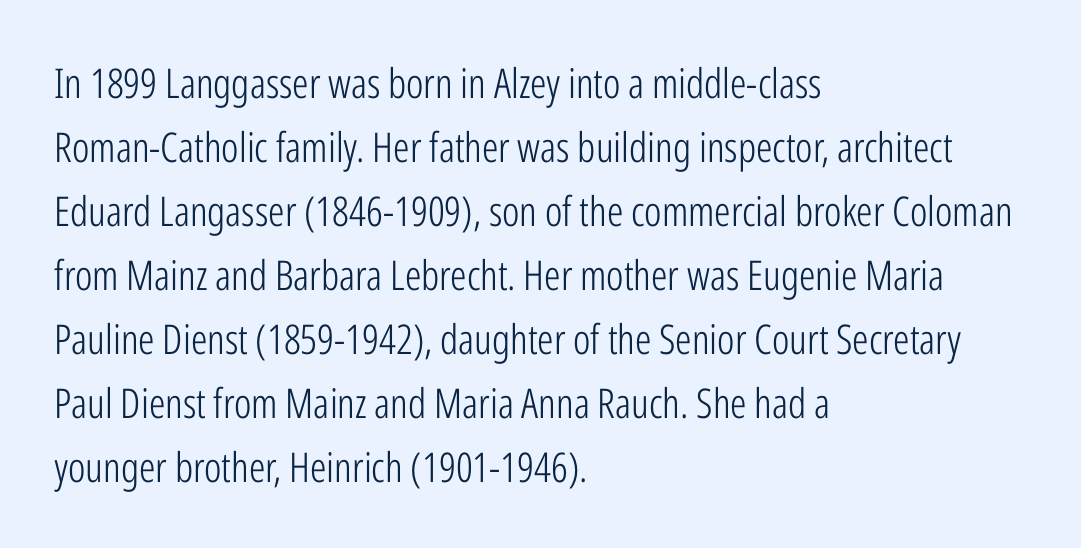
{"serif": "no", "italic": "no", "bold": "no", "weight": "light", "width": "condensed", "stroke_contrast": "low", "x_height": "medium", "monospaced": "no", "underline": "no", "align": "left", "line_spacing": "normal", "line_spacing_ratio": 1.56, "letter_spacing": "normal", "letter_spacing_em": 0.0, "glyph_px": 41}
